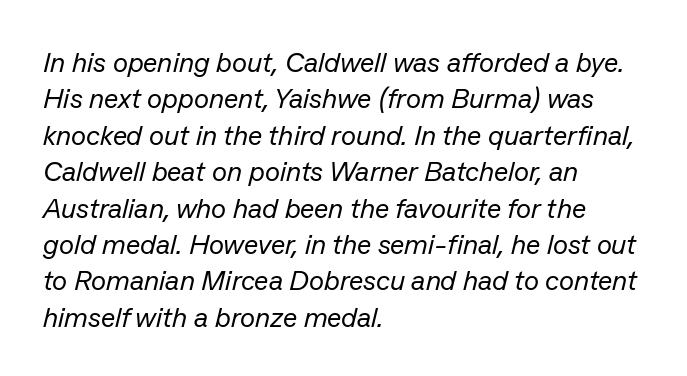
The image shows 28 px regular-weight type, italic (leaning right); set left-aligned, normal line spacing (1.3x), normal letter spacing, not underlined; low stroke contrast and a medium x-height.
